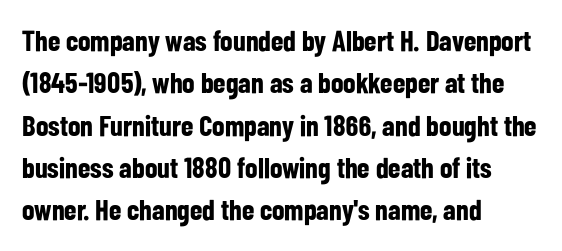
Tall strokes in this sample are plumb rather than angled. The letters advance in unequal steps, a hallmark of proportional type. Line starts are locked; line ends wander. Bare-footed words on every line.
